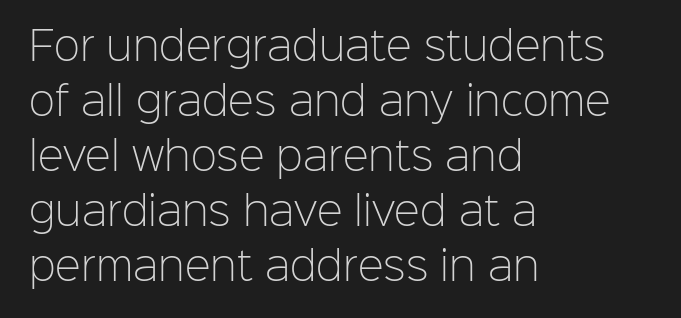
{"serif": "no", "italic": "no", "bold": "no", "weight": "light", "width": "normal", "stroke_contrast": "low", "x_height": "medium", "monospaced": "no", "underline": "no", "align": "left", "line_spacing": "normal", "line_spacing_ratio": 1.41, "letter_spacing": "normal", "letter_spacing_em": 0.0, "glyph_px": 39}
